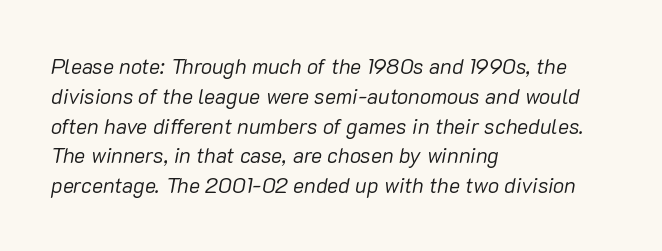
Weight: regular or lighter. The vertical gap from one line to the next is medium. The paragraph has a hard left edge and a soft right edge. Every character sits at an angle, as italics do.
